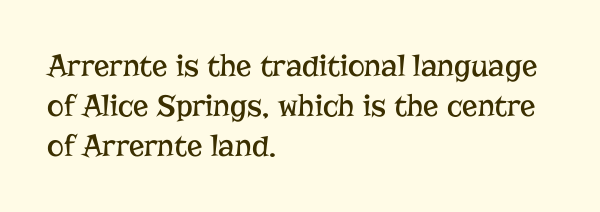
{"serif": "yes", "italic": "no", "bold": "no", "weight": "regular", "width": "normal", "stroke_contrast": "low", "x_height": "medium", "monospaced": "no", "underline": "no", "align": "left", "line_spacing": "normal", "line_spacing_ratio": 1.25, "letter_spacing": "normal", "letter_spacing_em": 0.0, "glyph_px": 32}
